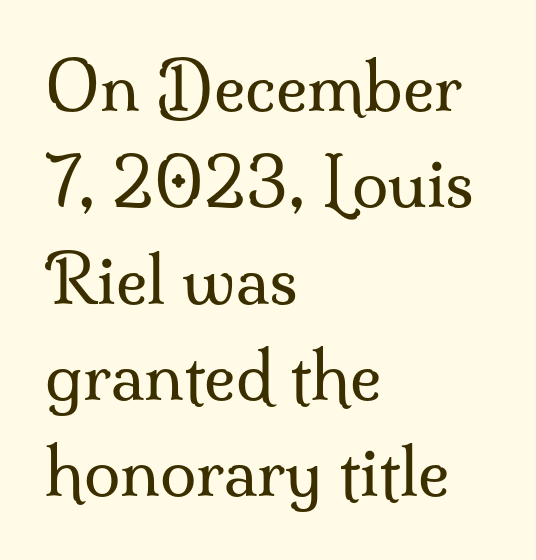
Q: Is the text bold? A: No.
Q: Is the text italic (slanted)? A: No, it is upright.
Q: Is the typeface a serif or a sans-serif typeface? A: Serif.
Q: Is the text underlined? A: No.
Q: How is the paragraph aligned? A: Left-aligned.
Q: Is the spacing between letters normal or unusually wide? A: Normal.
Q: Is the spacing between lines tight, normal or loose? A: Normal.
Q: Width (condensed, normal, or wide)? A: Normal.
Q: Stroke contrast? A: Medium.
Q: x-height? A: Small.
Q: Monospaced? A: No.
